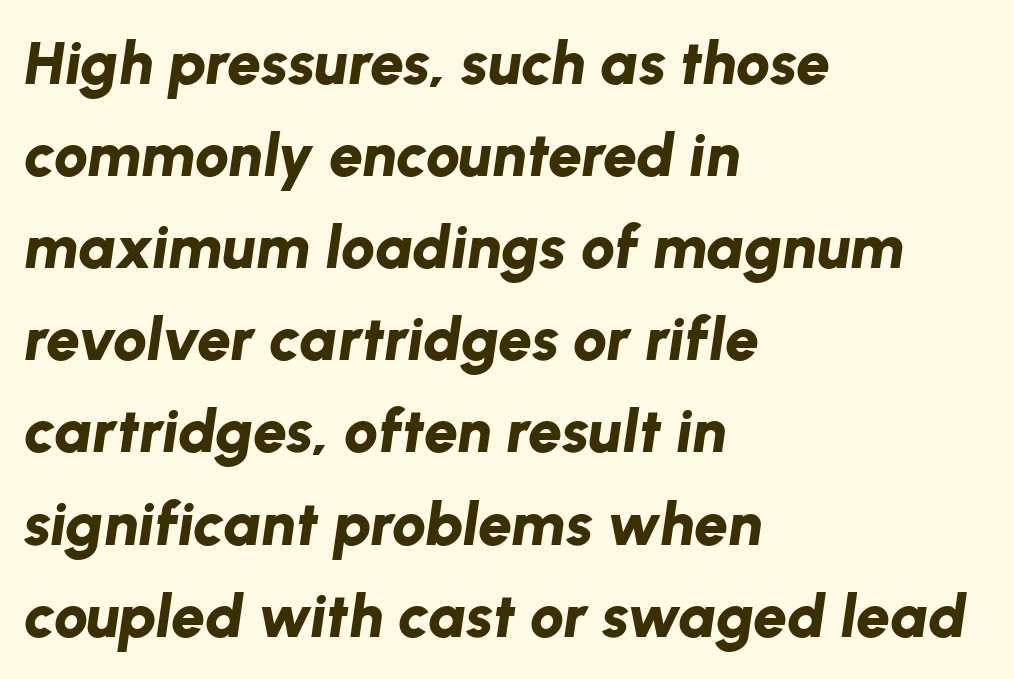
Q: Is the text bold? A: Yes.
Q: Is the text italic (slanted)? A: Yes, it leans right by about 8 degrees.
Q: Is the text underlined? A: No.
Q: How is the paragraph aligned? A: Left-aligned.
Q: Is the spacing between letters normal or unusually wide? A: Normal.
Q: Is the spacing between lines tight, normal or loose? A: Normal.
Q: Width (condensed, normal, or wide)? A: Normal.
Q: Stroke contrast? A: Low.
Q: x-height? A: Medium.
Q: Monospaced? A: No.
